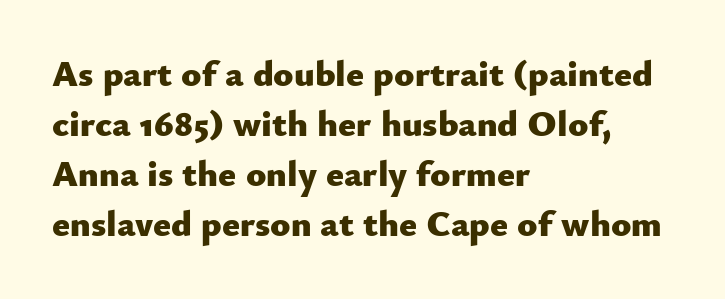
{"serif": "no", "italic": "no", "bold": "yes", "weight": "heavy", "width": "normal", "stroke_contrast": "low", "x_height": "small", "monospaced": "no", "underline": "no", "align": "left", "line_spacing": "normal", "line_spacing_ratio": 1.35, "letter_spacing": "normal", "letter_spacing_em": 0.0, "glyph_px": 37}
